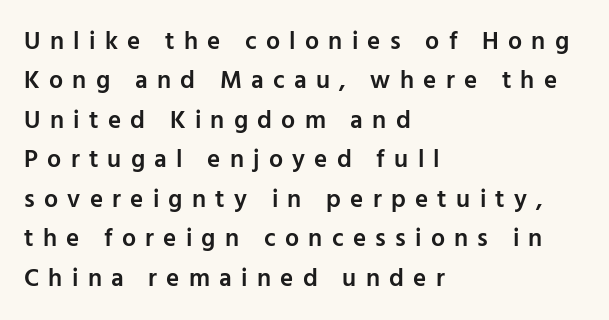
Q: Is the text bold? A: Semi-bold.
Q: Is the text italic (slanted)? A: No, it is upright.
Q: Is the text underlined? A: No.
Q: How is the paragraph aligned? A: Left-aligned.
Q: Is the spacing between letters normal or unusually wide? A: Unusually wide.
Q: Is the spacing between lines tight, normal or loose? A: Normal.
